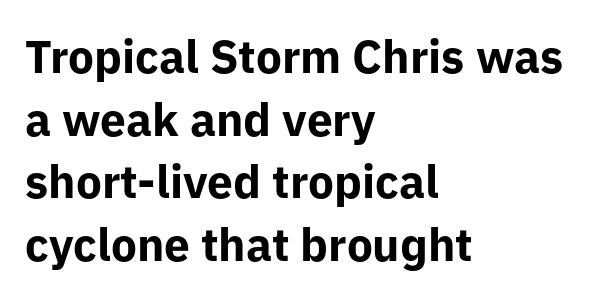
Unlike italic type, these characters show no tilt at all. The strokes are fattened all the way to bold. Vertically, the passage feels balanced, rows spaced as you'd expect. The letters advance in unequal steps, a hallmark of proportional type. This rendering features lettering with no underline. Observe the ordinary spacing: letters are neighbours, not strangers.
